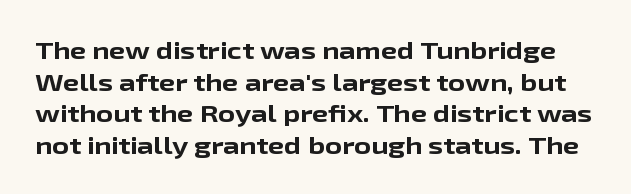
{"italic": "no", "bold": "yes", "underline": "no", "line_spacing": "normal", "line_spacing_ratio": 1.37, "letter_spacing": "normal", "letter_spacing_em": 0.0, "glyph_px": 23}
